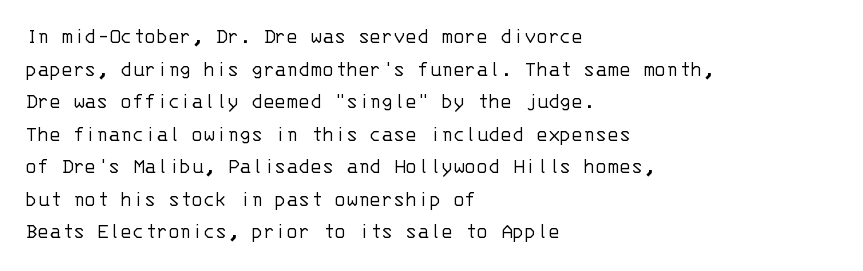
The image shows 22 px text type, upright; set left-aligned, normal line spacing (1.48x), normal letter spacing, not underlined.
